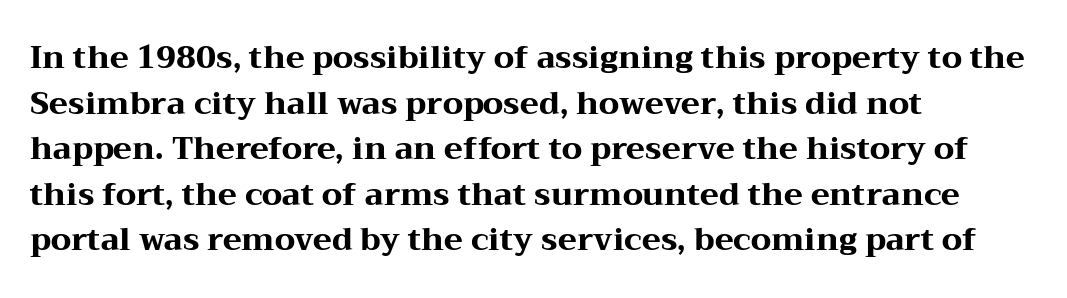
Honestly, there is no underline to notice here at all. Varying glyph widths throughout — classic text-font behaviour. Little horizontal feet cap the strokes, marking this as serif type. Horizontally, the lines are justified to the leading edge only. Compared with an ordinary text face, these strokes are far heavier — a full bold.
